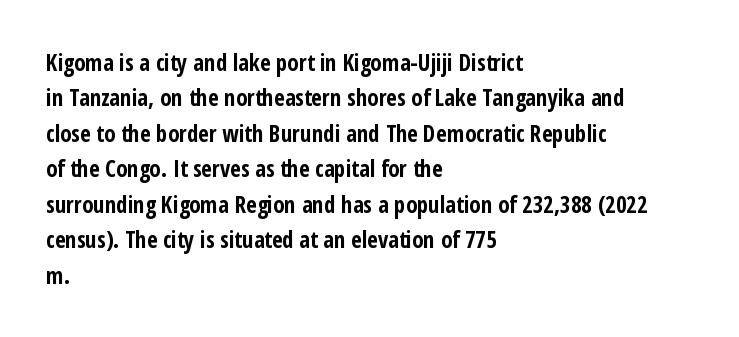
{"italic": "no", "bold": "yes", "underline": "no", "align": "left", "line_spacing": "normal", "line_spacing_ratio": 1.54, "letter_spacing": "normal", "letter_spacing_em": 0.0, "glyph_px": 23}
